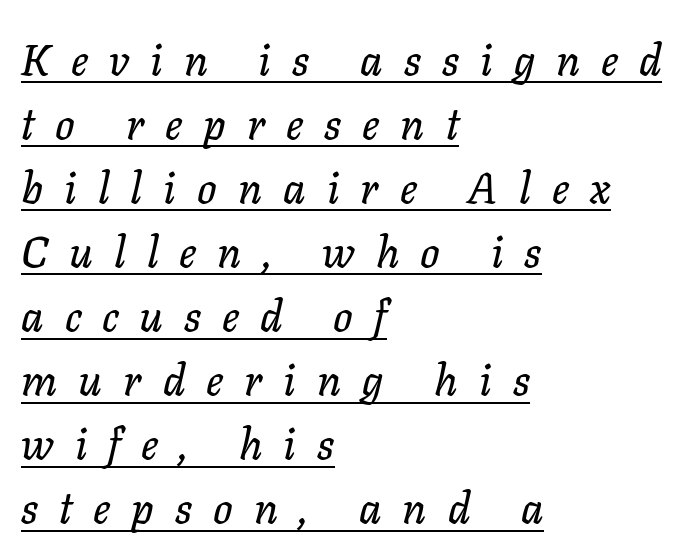
Q: Is the text italic (slanted)? A: Yes, it leans right by about 11 degrees.
Q: Is the text underlined? A: Yes.
Q: How is the paragraph aligned? A: Left-aligned.
Q: Is the spacing between letters normal or unusually wide? A: Unusually wide.
Q: Is the spacing between lines tight, normal or loose? A: Normal.
Q: Width (condensed, normal, or wide)? A: Normal.
Q: Stroke contrast? A: Low.
Q: x-height? A: Medium.
Q: Monospaced? A: No.
